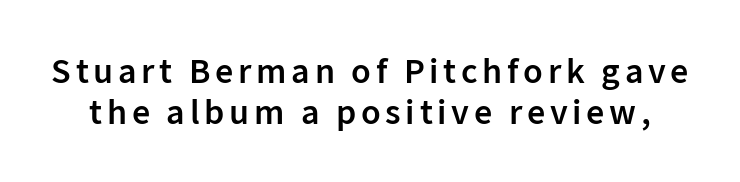
The image shows 36 px semibold sans-serif type, upright; set tight line spacing (1.15x), not underlined; low stroke contrast and a medium x-height.
